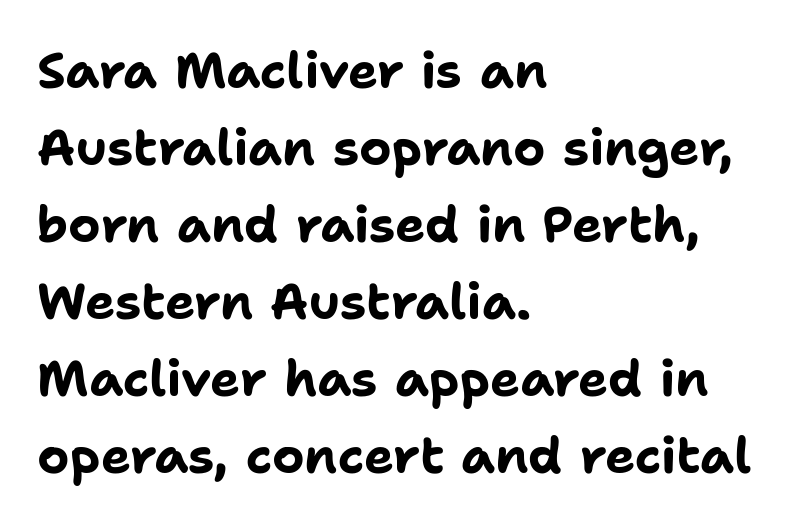
{"serif": "no", "italic": "no", "bold": "yes", "weight": "bold", "width": "normal", "stroke_contrast": "low", "x_height": "medium", "monospaced": "no", "underline": "no", "align": "left", "line_spacing": "normal", "line_spacing_ratio": 1.54, "letter_spacing": "normal", "letter_spacing_em": 0.0, "glyph_px": 50}
